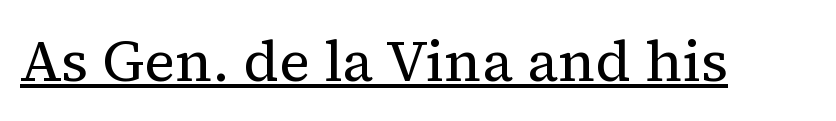
Honestly, the underline is the first thing you notice here. Heft: none added — not bold. Do the letters lean? They stand straight. Standard letterfit; no display-style spreading of the glyphs. The rendering shows small feet on the letterforms — a serif design.
